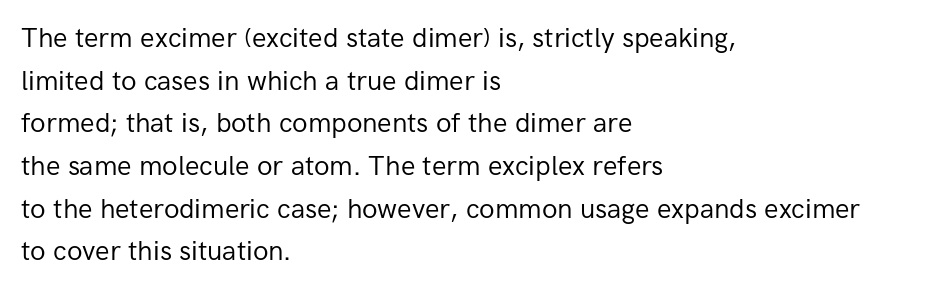
The image shows 27 px text type, upright; set left-aligned, normal line spacing (1.58x), normal letter spacing, not underlined.
